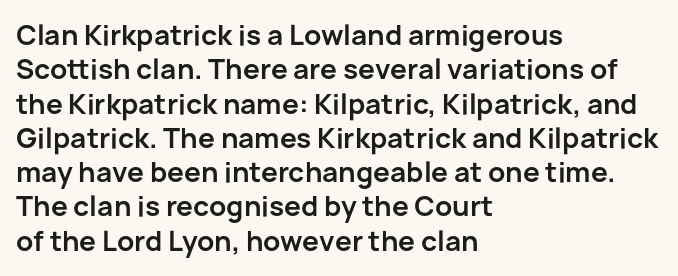
{"italic": "no", "bold": "yes", "underline": "no", "align": "left", "line_spacing": "normal", "line_spacing_ratio": 1.27, "letter_spacing": "normal", "letter_spacing_em": 0.0, "glyph_px": 27}
